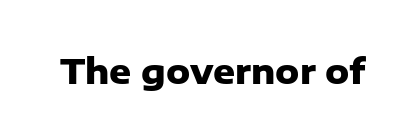
The type sits square on the baseline with zero lean. The face used here has the dense, thick strokes of a bold. Descenders hang freely into open space. The passage shown has conventional tracking throughout. The type family on display is of the sans-serif kind. Think of a printed novel: that variable character pitch is what you see here.
